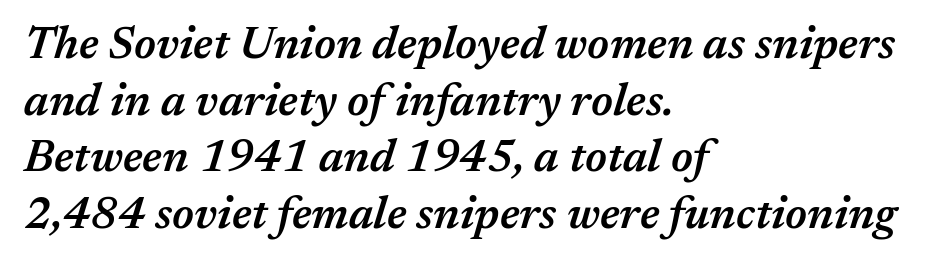
{"italic": "yes", "lean": "right", "slant_degrees": 17, "bold": "semi", "weight": "semibold", "width": "normal", "stroke_contrast": "medium", "x_height": "medium", "monospaced": "no", "underline": "no", "align": "left", "line_spacing": "normal", "line_spacing_ratio": 1.26, "letter_spacing": "normal", "letter_spacing_em": 0.0, "glyph_px": 45}
